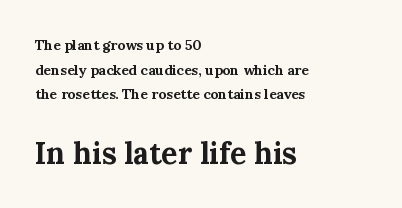
Q: Is the text bold? A: Yes.
Q: Is the text italic (slanted)? A: No, it is upright.
Q: Is the typeface a serif or a sans-serif typeface? A: Serif.
Q: Is the text underlined? A: No.
Q: How is the paragraph aligned? A: Left-aligned.
Q: Is the spacing between letters normal or unusually wide? A: Normal.
Q: Which block of text is set in a larger size, the first (top) or the second (bottom)? A: The second (bottom) one.
Q: Width (condensed, normal, or wide)? A: Normal.
Q: Stroke contrast? A: Medium.
Q: x-height? A: Medium.
Q: Monospaced? A: No.
